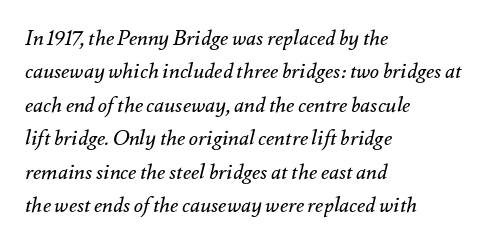
The image shows 21 px text type, italic (leaning right); set left-aligned, normal line spacing (1.59x), normal letter spacing, not underlined.
